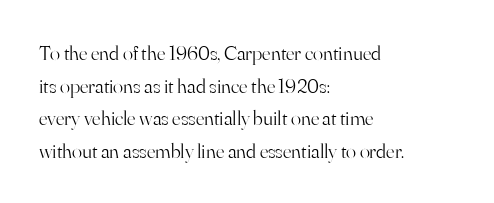
{"italic": "no", "bold": "no", "underline": "no", "align": "left", "line_spacing": "normal", "line_spacing_ratio": 1.55, "letter_spacing": "normal", "letter_spacing_em": 0.0, "glyph_px": 21}
